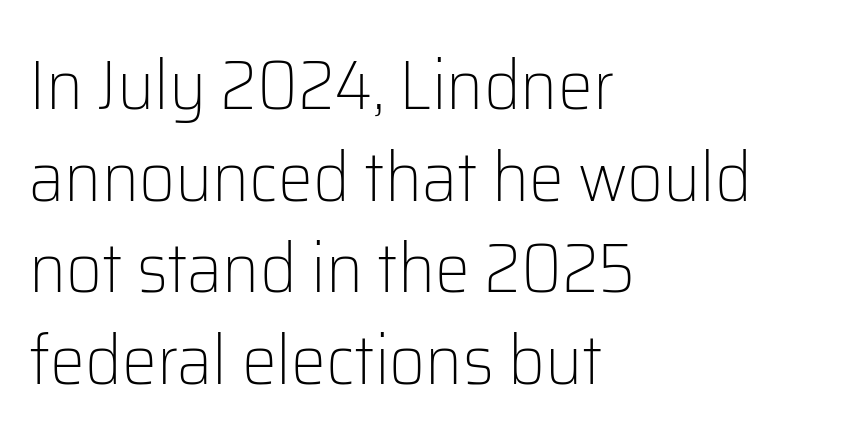
These lines keep a tight, regular rhythm from letter to letter. A typesetter would mark this as roman, not italic. Layout note: lines flush left. The weight would be labelled regular, book, light, or lighter still. Typographically, this falls in the sans-serif category. Plain, unruled lines of type.
